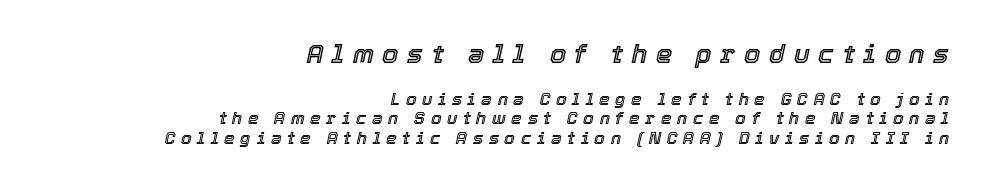
{"italic": "yes", "lean": "right", "slant_degrees": 12, "underline": "no", "align": "right", "line_spacing": "tight", "line_spacing_ratio": 1.13, "letter_spacing": "wide", "letter_spacing_em": 0.33, "larger_block": "first", "size_ratio": 1.53, "glyph_px": 26}
